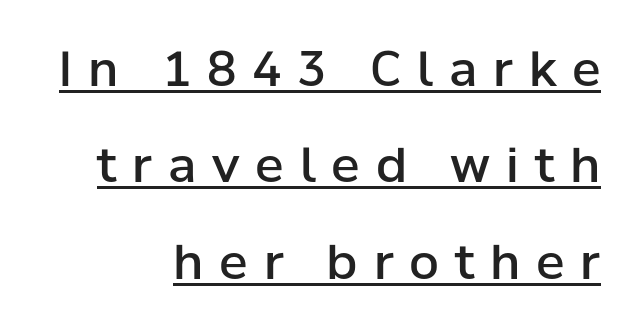
The image shows 48 px semibold sans-serif type, upright; set right-aligned, loose line spacing (2.01x), unusually wide letter spacing (+0.33 em), underlined; low stroke contrast and a medium x-height.
